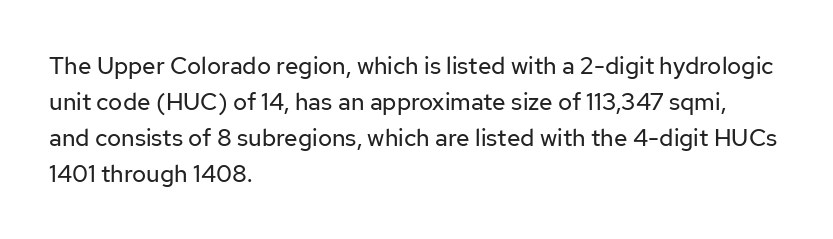
{"italic": "no", "bold": "no", "underline": "no", "align": "left", "line_spacing": "normal", "line_spacing_ratio": 1.5, "letter_spacing": "normal", "letter_spacing_em": 0.0, "glyph_px": 24}
